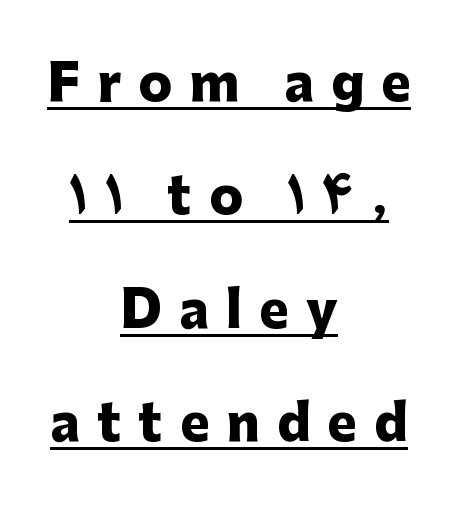
{"serif": "no", "italic": "no", "bold": "yes", "weight": "heavy", "width": "normal", "stroke_contrast": "low", "x_height": "medium", "monospaced": "no", "underline": "yes", "align": "center", "line_spacing": "loose", "line_spacing_ratio": 2.27, "letter_spacing": "wide", "letter_spacing_em": 0.34, "glyph_px": 50}
